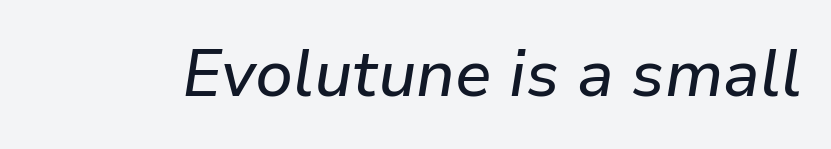
Designer's note — italics engaged. Think of a printed novel: that variable character pitch is what you see here. Glyph-to-glyph distance matches everyday printed text. Just letters on the line, the space beneath them empty.
